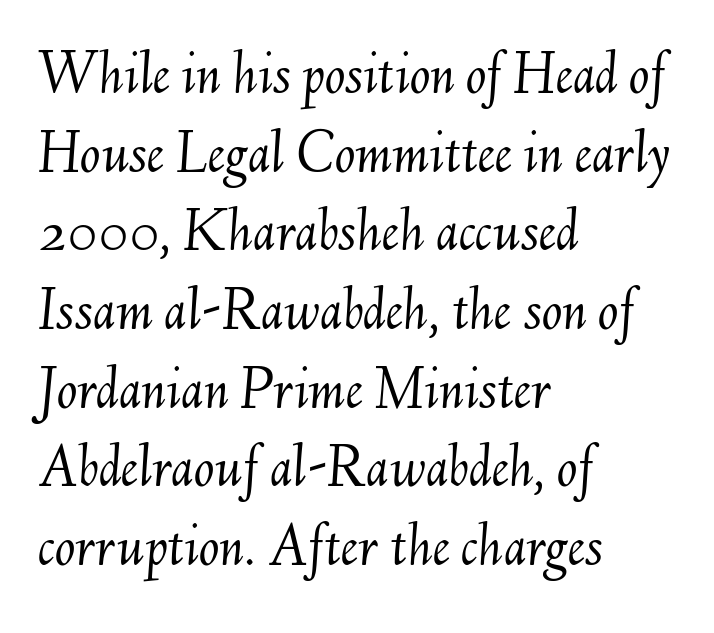
The image shows 61 px light type, italic (leaning right); set left-aligned, normal line spacing (1.29x), normal letter spacing, not underlined; medium stroke contrast and a small x-height.
